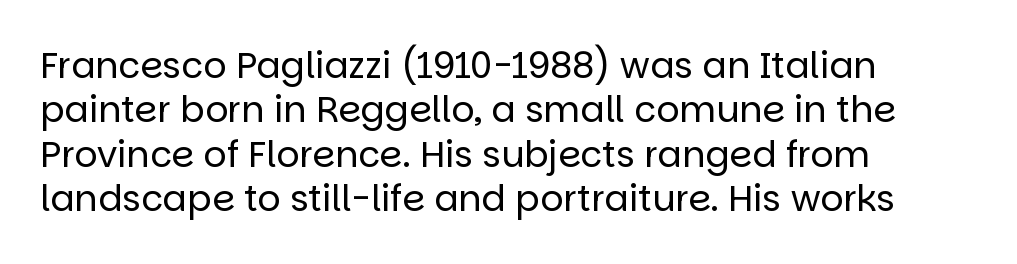
The image shows 36 px regular-weight sans-serif type, upright; set left-aligned, line spacing 1.23x, normal letter spacing, not underlined; low stroke contrast and a large x-height.
